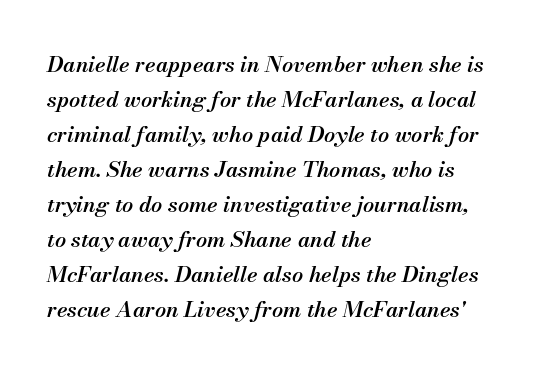
{"italic": "yes", "lean": "right", "slant_degrees": 13, "bold": "semi", "underline": "no", "align": "left", "line_spacing": "normal", "line_spacing_ratio": 1.59, "letter_spacing": "normal", "letter_spacing_em": 0.0, "glyph_px": 22}
